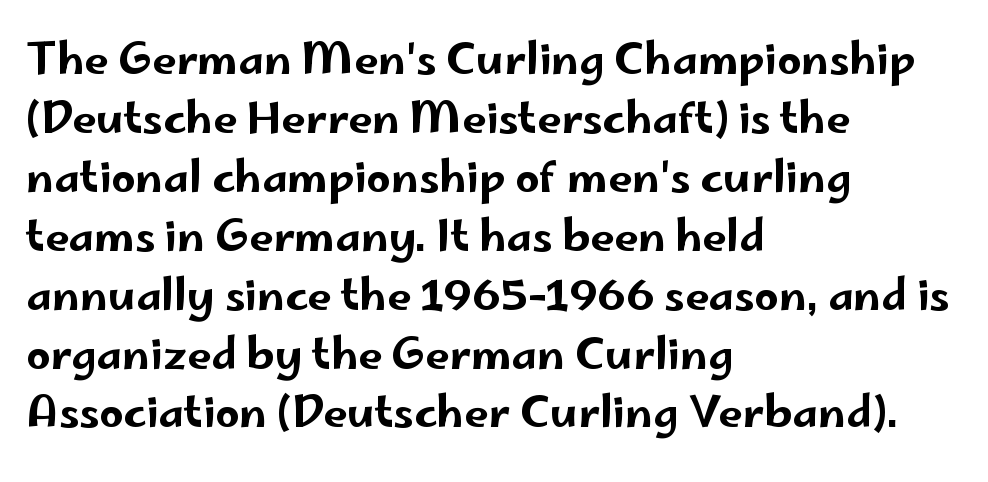
Character widths vary here, with narrow letters taking less room than wide ones. Layout note: lines flush left. Letter spacing: default. The type sits square on the baseline with zero lean. If you measured baseline to baseline, you'd find a middling distance. Note: no serifs on the glyphs.
